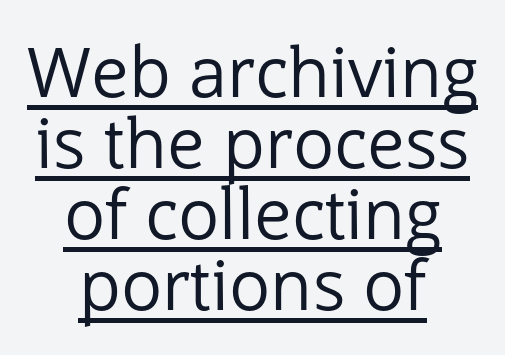
The rendering uses a small line-height, squeezing the rows. In terms of letterform style, serifs are entirely absent. Is this a heavy cut? Hardly; it is regular or lighter. The lettering is marked with a stroke running underneath it.
